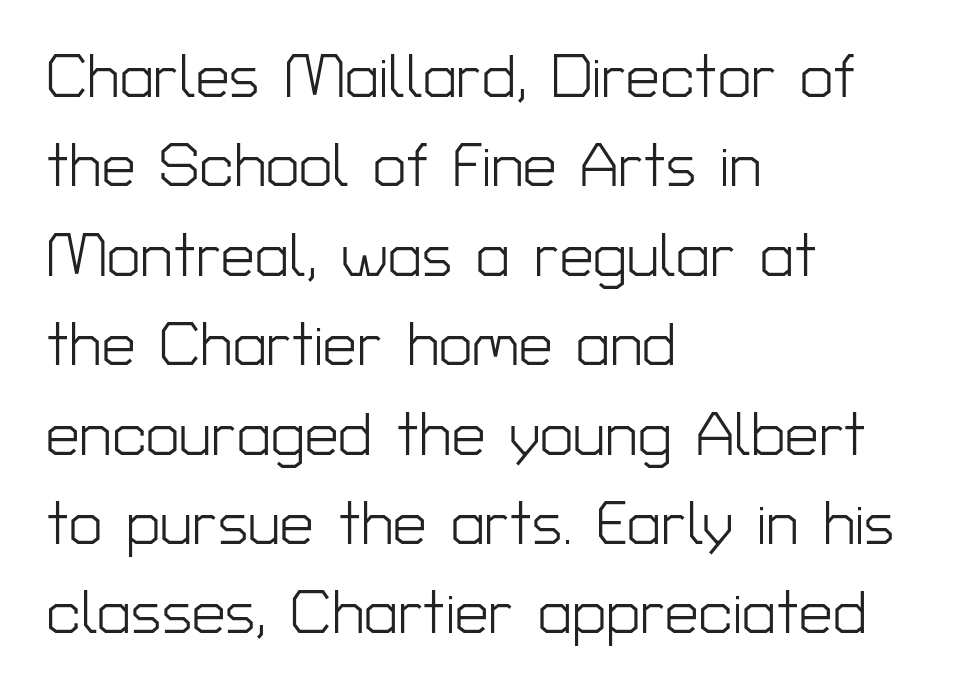
A sans-serif font was chosen for this passage. Honestly, the row spacing looks completely unremarkable. Type without underlining. Weight: not bold — regular or lighter.
